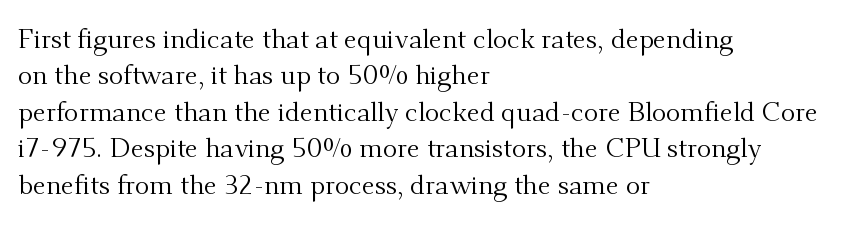
Upright lettering throughout. Reading down the column, the eye jumps a familiar distance to each next line. The typesetting does not lean heavy: it is not bold. Horizontal alignment here is leftward, the default for most running prose. The space directly below the letters is spotless. Glyph-to-glyph distance matches everyday printed text.
